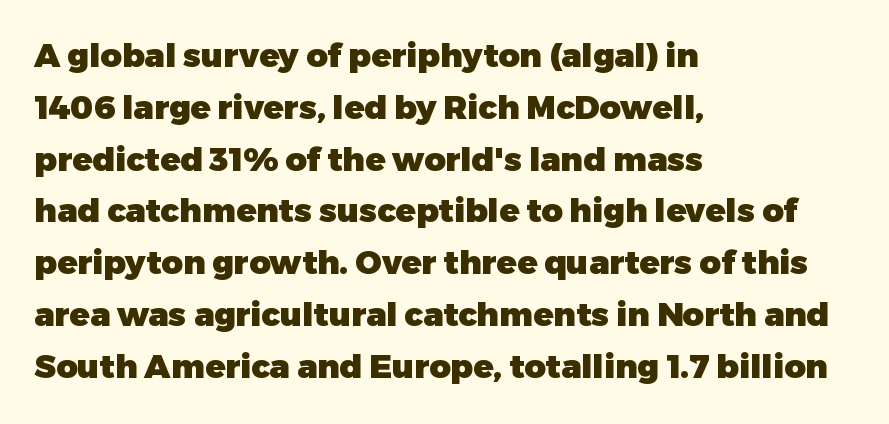
The image shows 33 px heavy sans-serif type, upright; set left-aligned, normal line spacing (1.57x), normal letter spacing, not underlined; low stroke contrast and a medium x-height.
